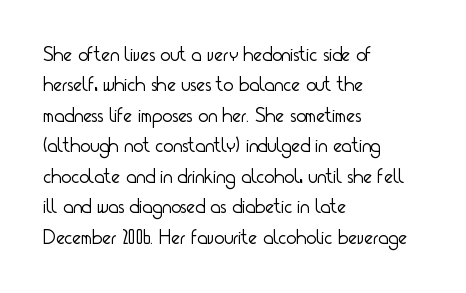
{"italic": "no", "bold": "no", "underline": "no", "align": "left", "line_spacing": "normal", "line_spacing_ratio": 1.45, "letter_spacing": "normal", "letter_spacing_em": 0.0, "glyph_px": 21}
